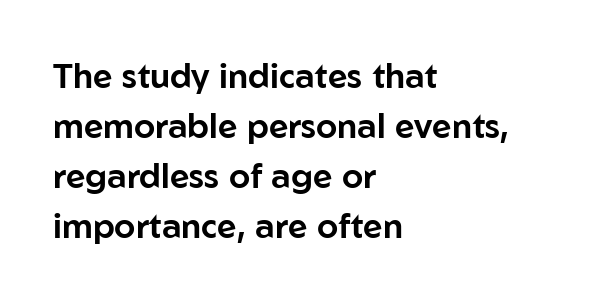
Lines of text with bare space underneath. One glance says typical: line gaps are just what's usual. Note the varied advance widths — an 'i' is clearly narrower than an 'm'. Style check: upright. The setting favours the left margin, as ordinary paragraphs usually do. Does extra space separate the letters? No, they use regular spacing.
